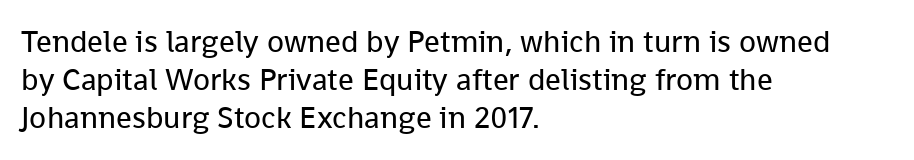
{"serif": "no", "italic": "no", "bold": "no", "weight": "regular", "width": "normal", "stroke_contrast": "low", "x_height": "medium", "monospaced": "no", "underline": "no", "align": "left", "line_spacing_ratio": 1.23, "letter_spacing": "normal", "letter_spacing_em": 0.0, "glyph_px": 31}
